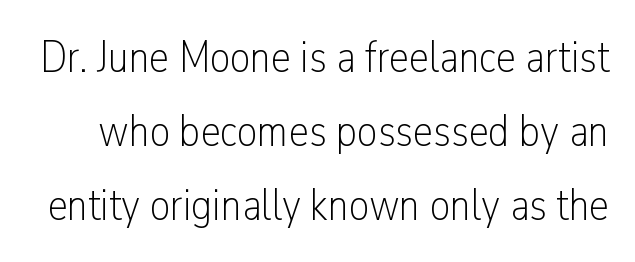
These lines are rendered in a variable-pitch font. You could call the tracking neutral — neither tight nor loose. Regarding serifs, this sample does without them. Tall strokes in this sample are plumb rather than angled. Nobody drew a line under any word here. Vertical spacing — default.
